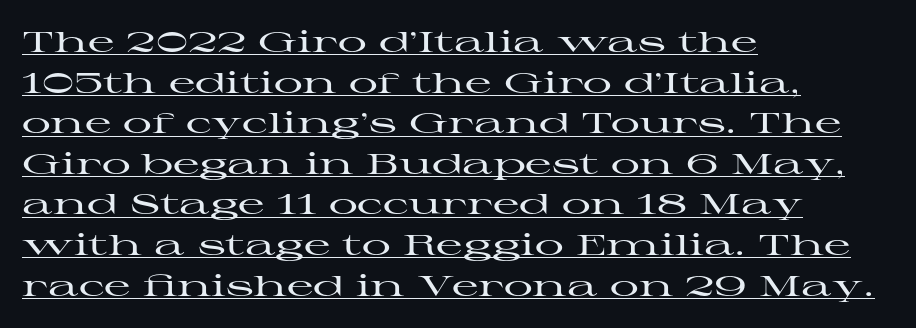
In terms of posture, this sample is upright. The vertical gap from one line to the next is medium. Do the characters align in a grid? No, the font is proportional. Horizontally, the lines are justified to the leading edge only. Inter-character spacing is left at the font's built-in metrics.
